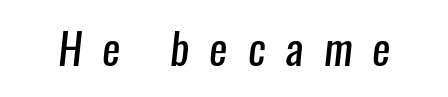
Q: Is the text bold? A: No.
Q: Is the typeface a serif or a sans-serif typeface? A: Sans-serif.
Q: Is the text underlined? A: No.
Q: Is the spacing between letters normal or unusually wide? A: Unusually wide.
Q: Width (condensed, normal, or wide)? A: Condensed.
Q: Stroke contrast? A: Low.
Q: x-height? A: Medium.
Q: Monospaced? A: No.
